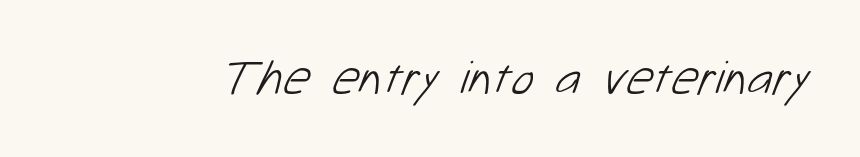
{"serif": "no", "bold": "no", "weight": "light", "width": "normal", "stroke_contrast": "low", "x_height": "medium", "monospaced": "no", "underline": "no", "letter_spacing": "normal", "letter_spacing_em": 0.0, "glyph_px": 48}
